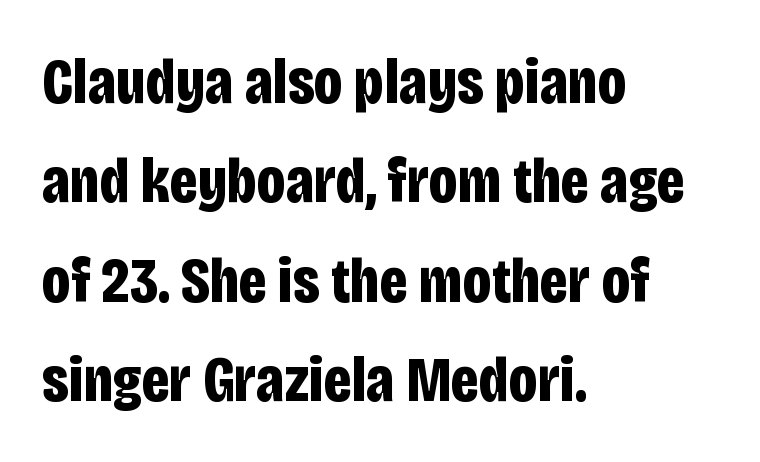
The letters sit at their default tracking, neither squeezed nor spread. A sans-serif font was chosen for this passage. Alignment: flush left. The face used here has the dense, thick strokes of a bold.
